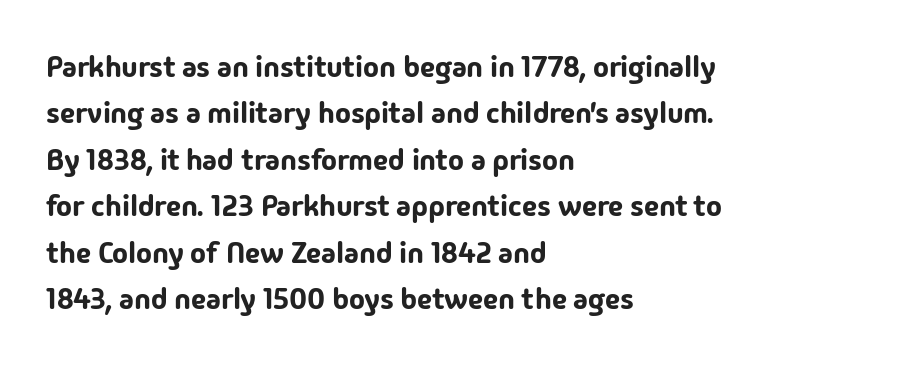
Q: Is the text italic (slanted)? A: No, it is upright.
Q: Is the typeface a serif or a sans-serif typeface? A: Sans-serif.
Q: Is the text underlined? A: No.
Q: How is the paragraph aligned? A: Left-aligned.
Q: Is the spacing between letters normal or unusually wide? A: Normal.
Q: Is the spacing between lines tight, normal or loose? A: Normal.
Q: Width (condensed, normal, or wide)? A: Normal.
Q: Stroke contrast? A: Low.
Q: x-height? A: Medium.
Q: Monospaced? A: No.
